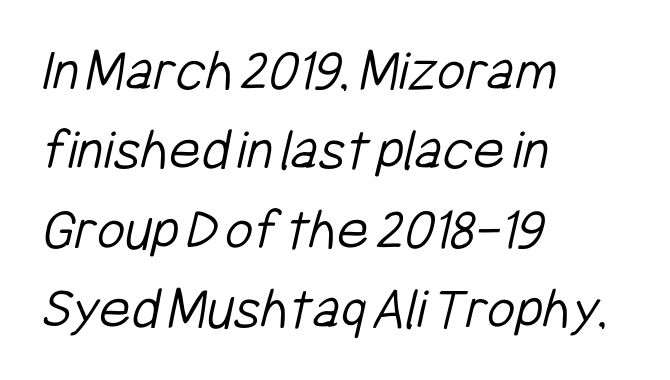
The area under the type is left untouched. Looks like regular typesetting: each glyph gets only the width it needs. Reading down the column, the eye jumps a familiar distance to each next line. The passage is arranged the way most books set body copy — flush left.
